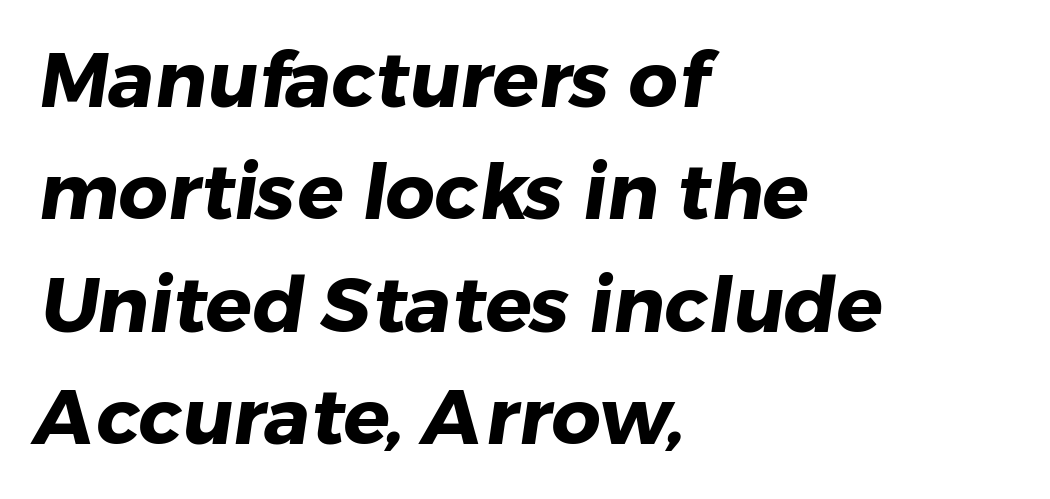
Q: Is the text bold? A: Yes.
Q: Is the typeface a serif or a sans-serif typeface? A: Sans-serif.
Q: Is the text underlined? A: No.
Q: How is the paragraph aligned? A: Left-aligned.
Q: Is the spacing between letters normal or unusually wide? A: Normal.
Q: Is the spacing between lines tight, normal or loose? A: Normal.
Q: Width (condensed, normal, or wide)? A: Normal.
Q: Stroke contrast? A: Low.
Q: x-height? A: Medium.
Q: Monospaced? A: No.
